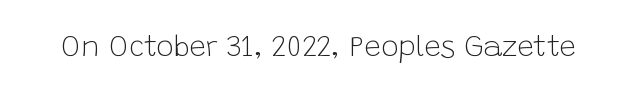
{"serif": "no", "italic": "no", "bold": "no", "weight": "light", "width": "normal", "stroke_contrast": "low", "x_height": "large", "monospaced": "no", "underline": "no", "letter_spacing": "normal", "letter_spacing_em": 0.0, "glyph_px": 29}
